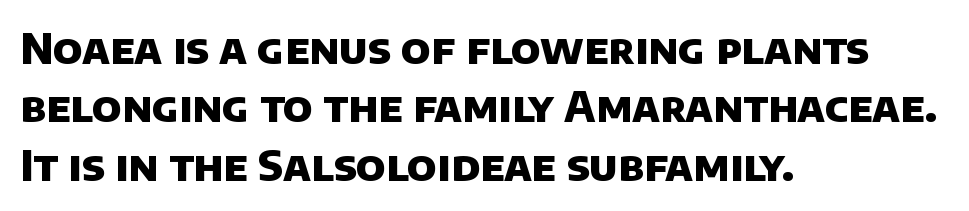
The gaps between neighbouring characters are ordinary and unremarkable. Look at the stroke-to-counter ratio: heavy, a bold. Grotesque or geometric, the face here clearly has no serifs. Here the designer chose a conventional face with non-uniform glyph widths. Compared with a centered layout, this one pins lines to the left instead. Unmarked baselines from the first word to the last.
